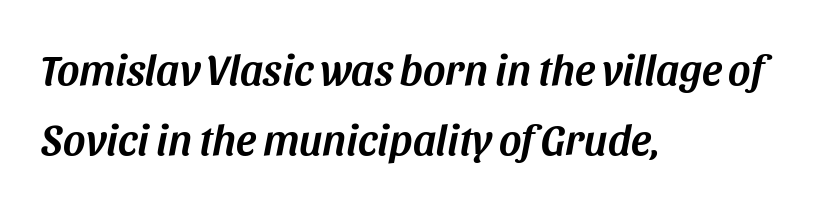
Q: Is the text italic (slanted)? A: Yes, it leans right by about 11 degrees.
Q: Is the text underlined? A: No.
Q: How is the paragraph aligned? A: Left-aligned.
Q: Is the spacing between letters normal or unusually wide? A: Normal.
Q: Is the spacing between lines tight, normal or loose? A: Normal.
Q: Width (condensed, normal, or wide)? A: Normal.
Q: Stroke contrast? A: Medium.
Q: x-height? A: Large.
Q: Monospaced? A: No.
